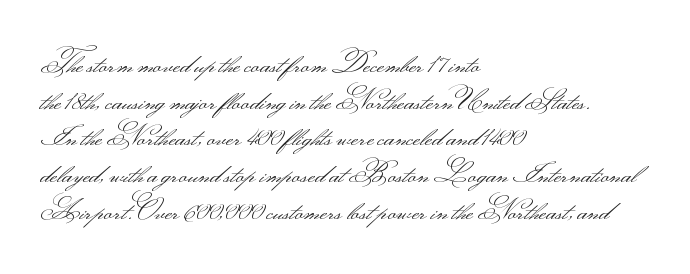
Q: Is the text bold? A: No.
Q: Is the text italic (slanted)? A: Yes.
Q: Is the typeface a serif or a sans-serif typeface? A: Sans-serif.
Q: Is the text underlined? A: No.
Q: How is the paragraph aligned? A: Left-aligned.
Q: Is the spacing between letters normal or unusually wide? A: Normal.
Q: Is the spacing between lines tight, normal or loose? A: Normal.
Q: Width (condensed, normal, or wide)? A: Wide.
Q: Stroke contrast? A: Medium.
Q: Monospaced? A: No.
